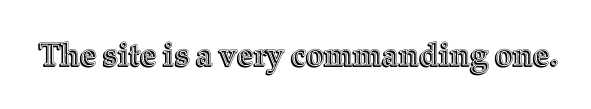
Q: Is the text italic (slanted)? A: No, it is upright.
Q: Is the text underlined? A: No.
Q: Is the spacing between letters normal or unusually wide? A: Normal.
Q: Width (condensed, normal, or wide)? A: Normal.
Q: x-height? A: Medium.
Q: Monospaced? A: No.
